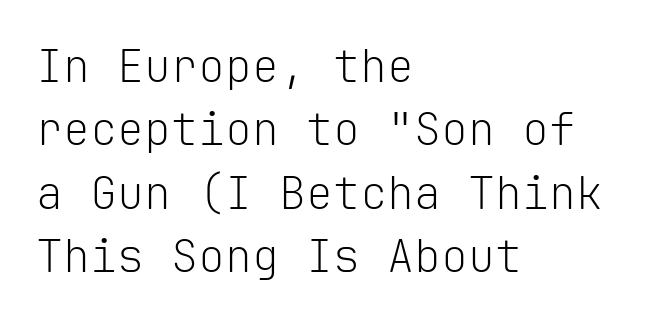
{"serif": "no", "italic": "no", "bold": "no", "weight": "light", "width": "normal", "stroke_contrast": "low", "x_height": "medium", "monospaced": "yes", "underline": "no", "align": "left", "line_spacing": "normal", "line_spacing_ratio": 1.41, "letter_spacing": "normal", "letter_spacing_em": 0.0, "glyph_px": 45}
